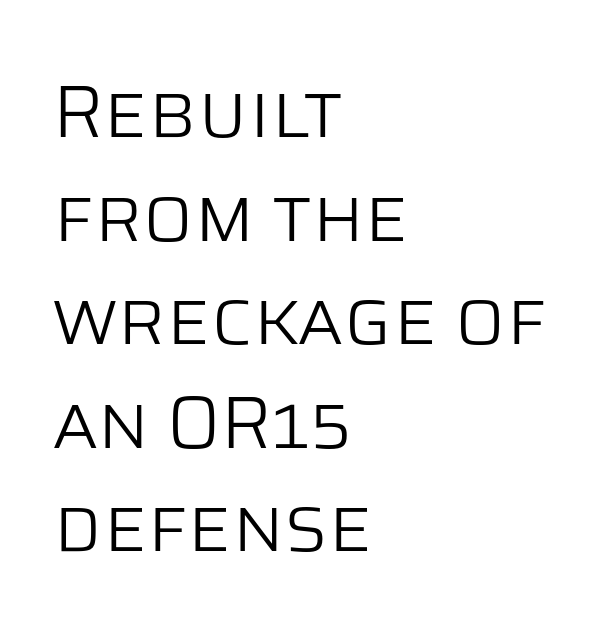
Leading: standard. Compared with a centered layout, this one pins lines to the left instead. You could not count columns in this text — the font is proportionally spaced. The axis of the letterforms is exactly vertical. Vertical stems look standard width or narrower in stroke. Tracking here is standard; glyphs follow each other at the usual distance.
